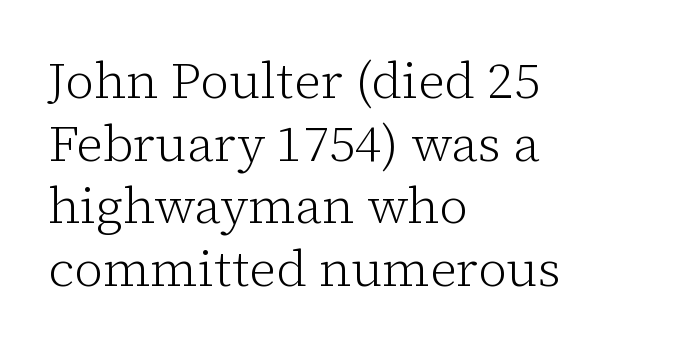
{"serif": "yes", "italic": "no", "bold": "no", "weight": "light", "width": "normal", "stroke_contrast": "low", "x_height": "medium", "monospaced": "no", "underline": "no", "align": "left", "line_spacing_ratio": 1.23, "letter_spacing": "normal", "letter_spacing_em": 0.0, "glyph_px": 51}
